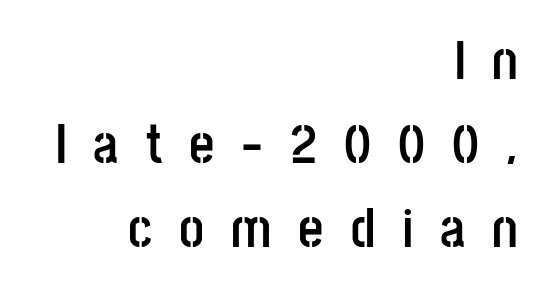
{"serif": "no", "italic": "no", "bold": "yes", "weight": "semibold", "width": "condensed", "stroke_contrast": "low", "x_height": "large", "monospaced": "no", "underline": "no", "align": "right", "line_spacing": "normal", "line_spacing_ratio": 1.53, "letter_spacing": "wide", "letter_spacing_em": 0.49, "glyph_px": 55}
